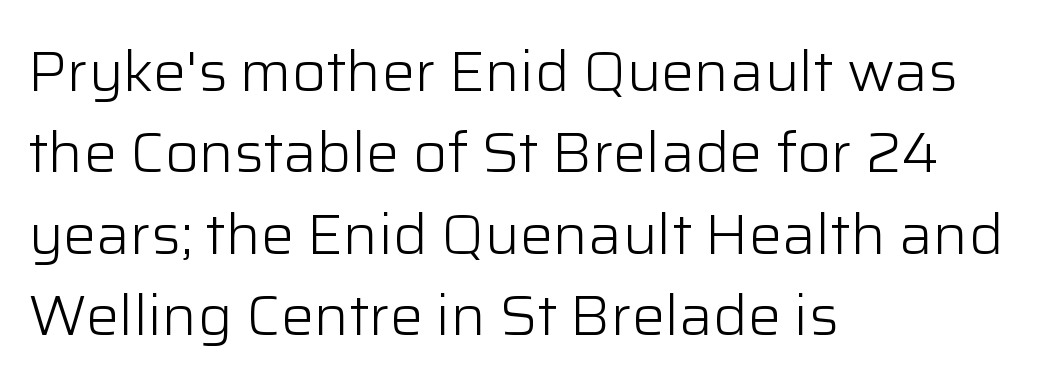
{"serif": "no", "italic": "no", "bold": "no", "weight": "light", "width": "normal", "stroke_contrast": "low", "x_height": "medium", "monospaced": "no", "underline": "no", "align": "left", "line_spacing": "normal", "line_spacing_ratio": 1.48, "letter_spacing": "normal", "letter_spacing_em": 0.0, "glyph_px": 55}
